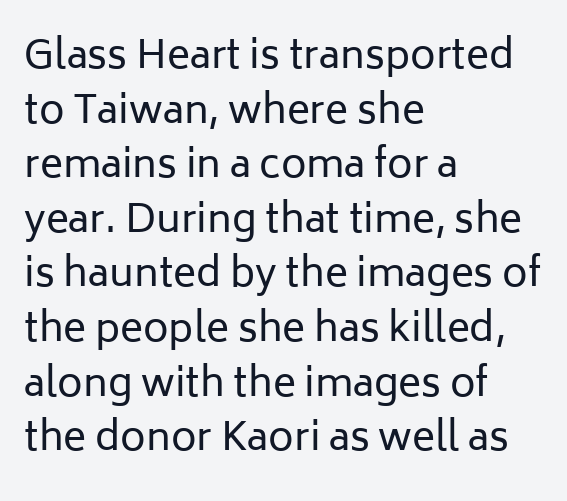
Q: Is the text bold? A: No.
Q: Is the text italic (slanted)? A: No, it is upright.
Q: Is the typeface a serif or a sans-serif typeface? A: Sans-serif.
Q: Is the text underlined? A: No.
Q: How is the paragraph aligned? A: Left-aligned.
Q: Is the spacing between letters normal or unusually wide? A: Normal.
Q: Is the spacing between lines tight, normal or loose? A: Normal.
Q: Width (condensed, normal, or wide)? A: Normal.
Q: Stroke contrast? A: Low.
Q: x-height? A: Medium.
Q: Monospaced? A: No.
